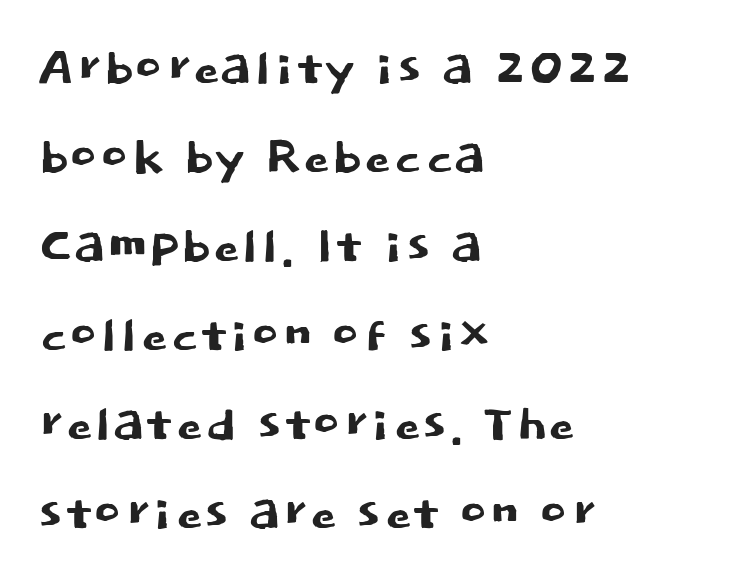
{"serif": "no", "italic": "no", "width": "normal", "stroke_contrast": "low", "x_height": "large", "monospaced": "no", "underline": "no", "align": "left", "line_spacing": "normal", "line_spacing_ratio": 1.35, "letter_spacing": "normal", "letter_spacing_em": 0.0, "glyph_px": 66}
